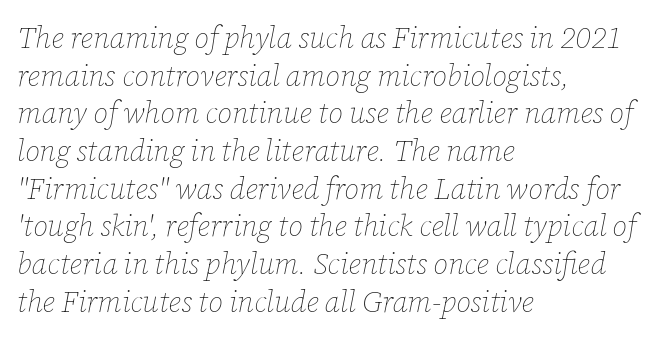
Q: Is the text bold? A: No.
Q: Is the text italic (slanted)? A: Yes, it leans right by about 12 degrees.
Q: Is the text underlined? A: No.
Q: How is the paragraph aligned? A: Left-aligned.
Q: Is the spacing between letters normal or unusually wide? A: Normal.
Q: Is the spacing between lines tight, normal or loose? A: Normal.
Q: Width (condensed, normal, or wide)? A: Normal.
Q: Stroke contrast? A: Low.
Q: x-height? A: Medium.
Q: Monospaced? A: No.
